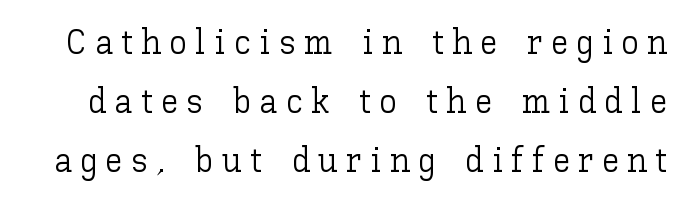
The image shows 35 px light type, upright; set normal line spacing (1.68x), unusually wide letter spacing (+0.24 em), not underlined; low stroke contrast and a medium x-height.
